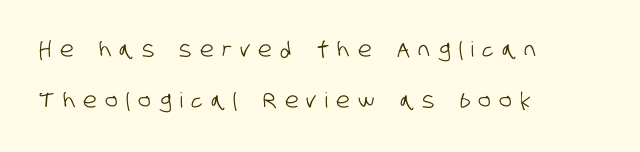
Layout note: lines flush left. Check under the words: just untouched page. What's the leading like? Stretched, with rows far apart. How are the letters spaced? Widely, with obvious added tracking.
